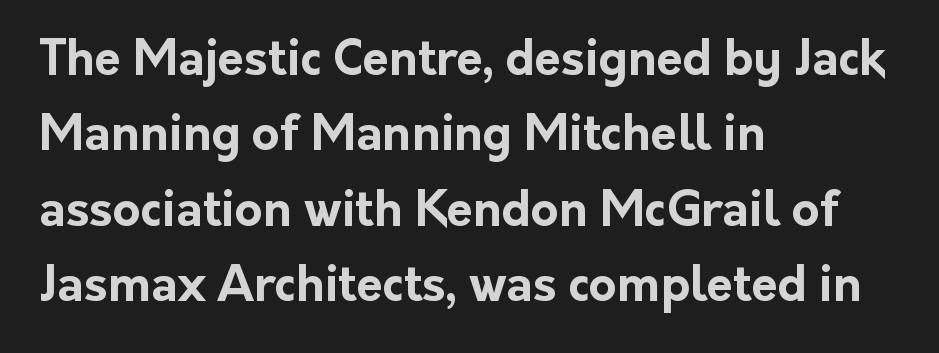
Is the letter spacing exaggerated? No — it looks like the ordinary default. The characters display no serif detailing; their extremities are plain. Has an underline been added? It has not. Here the designer chose a conventional face with non-uniform glyph widths.
